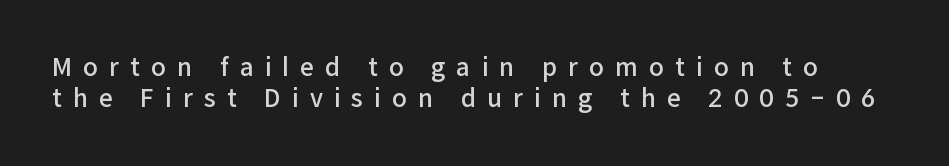
{"italic": "no", "bold": "semi", "underline": "no", "line_spacing": "normal", "line_spacing_ratio": 1.29, "letter_spacing": "wide", "letter_spacing_em": 0.47, "glyph_px": 24}
